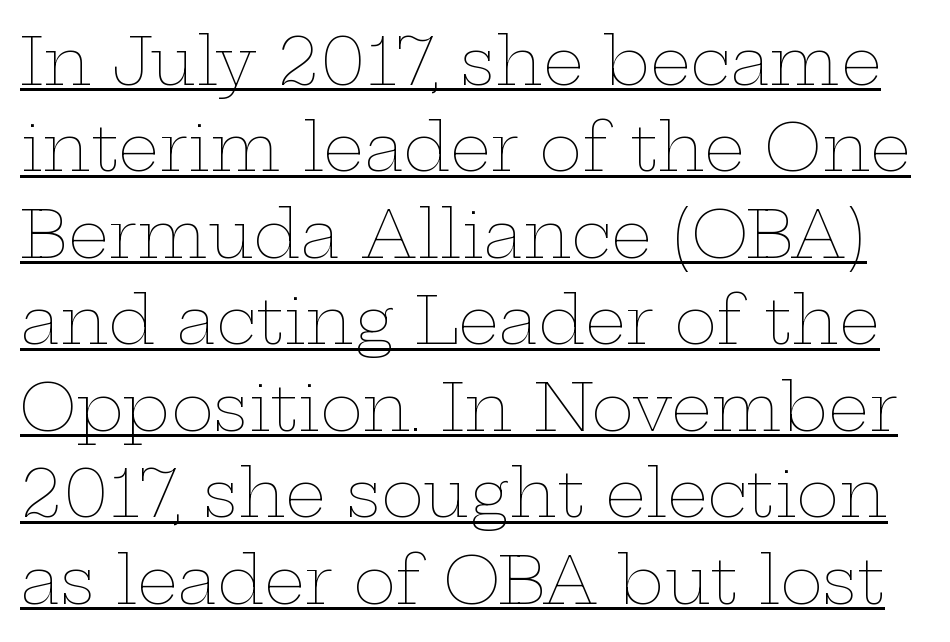
Q: Is the text bold? A: No.
Q: Is the text italic (slanted)? A: No, it is upright.
Q: Is the text underlined? A: Yes.
Q: Is the spacing between letters normal or unusually wide? A: Normal.
Q: Is the spacing between lines tight, normal or loose? A: Normal.
Q: Width (condensed, normal, or wide)? A: Wide.
Q: Stroke contrast? A: Low.
Q: x-height? A: Medium.
Q: Monospaced? A: No.
